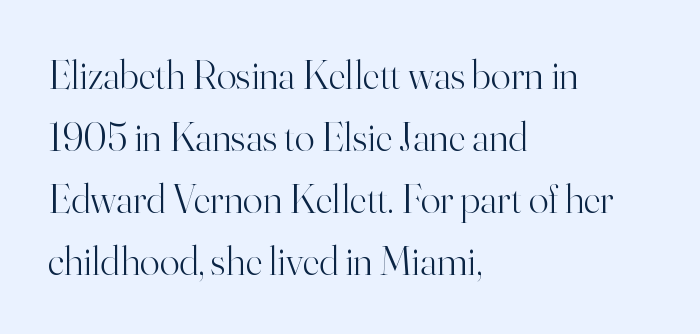
Q: Is the text bold? A: No.
Q: Is the text italic (slanted)? A: No, it is upright.
Q: Is the typeface a serif or a sans-serif typeface? A: Serif.
Q: Is the text underlined? A: No.
Q: How is the paragraph aligned? A: Left-aligned.
Q: Is the spacing between letters normal or unusually wide? A: Normal.
Q: Is the spacing between lines tight, normal or loose? A: Normal.
Q: Width (condensed, normal, or wide)? A: Normal.
Q: Stroke contrast? A: High.
Q: x-height? A: Small.
Q: Monospaced? A: No.
